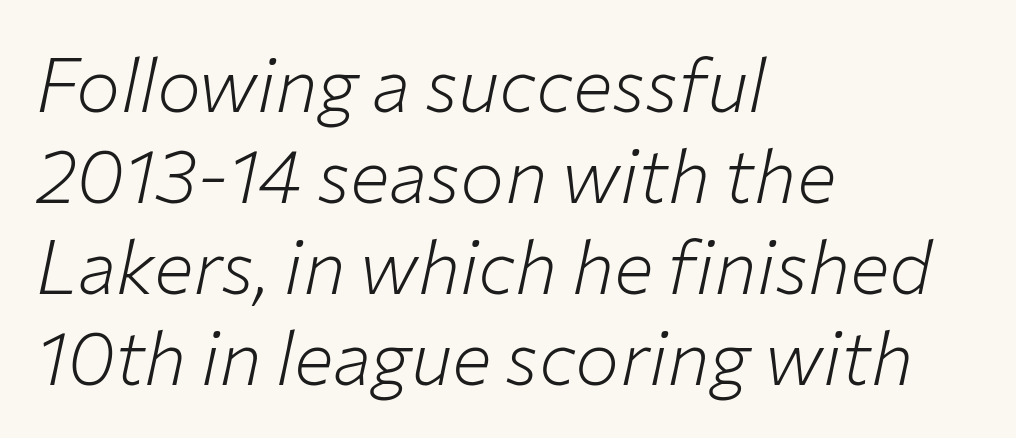
{"italic": "yes", "lean": "right", "slant_degrees": 12, "bold": "no", "weight": "light", "width": "normal", "stroke_contrast": "low", "x_height": "medium", "monospaced": "no", "underline": "no", "align": "left", "line_spacing_ratio": 1.23, "letter_spacing": "normal", "letter_spacing_em": 0.0, "glyph_px": 74}
